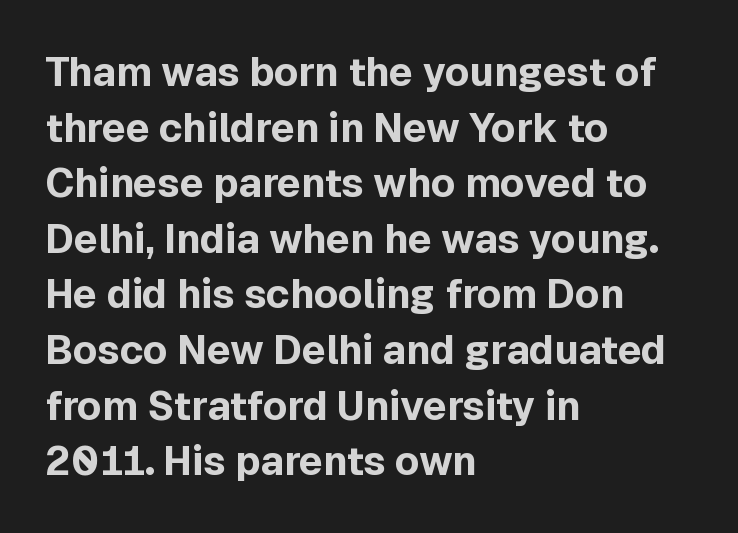
The image shows 40 px bold sans-serif type, upright; set left-aligned, normal line spacing (1.39x), normal letter spacing, not underlined; a medium x-height.
